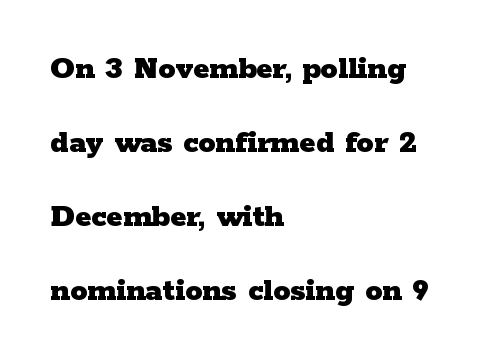
The image shows 34 px heavy, wide serif type, upright; set left-aligned, loose line spacing (2.18x), normal letter spacing, not underlined; low stroke contrast and a medium x-height.
